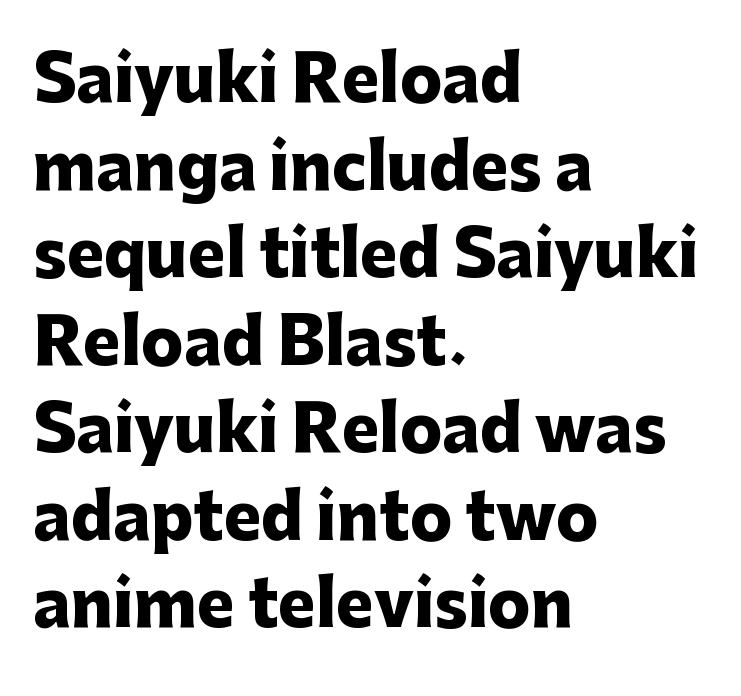
{"serif": "no", "italic": "no", "bold": "yes", "weight": "heavy", "width": "normal", "stroke_contrast": "low", "x_height": "medium", "monospaced": "no", "underline": "no", "align": "left", "line_spacing": "normal", "line_spacing_ratio": 1.39, "letter_spacing": "normal", "letter_spacing_em": 0.0, "glyph_px": 63}
